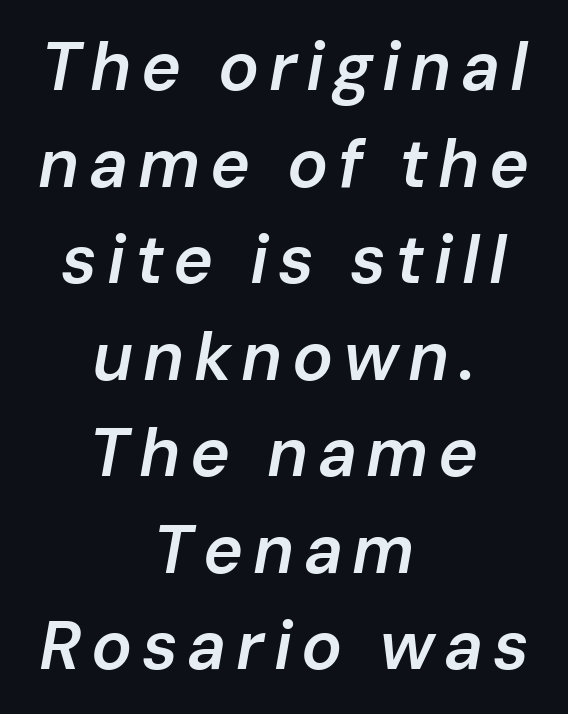
The image shows 68 px semibold type, italic (leaning right); set centered, normal line spacing (1.42x), not underlined; low stroke contrast and a medium x-height.
